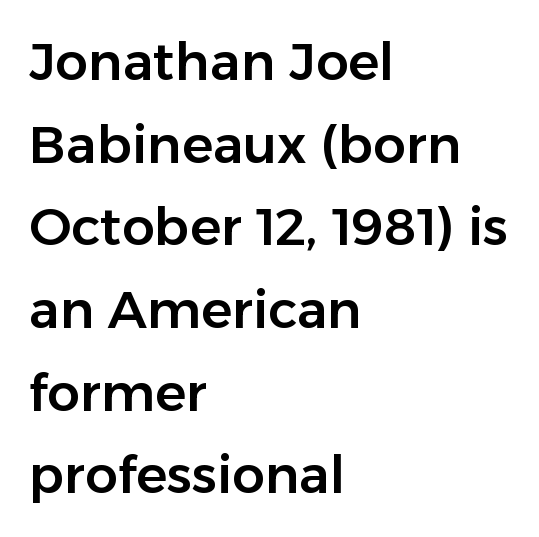
Q: Is the text italic (slanted)? A: No, it is upright.
Q: Is the typeface a serif or a sans-serif typeface? A: Sans-serif.
Q: Is the text underlined? A: No.
Q: How is the paragraph aligned? A: Left-aligned.
Q: Is the spacing between letters normal or unusually wide? A: Normal.
Q: Is the spacing between lines tight, normal or loose? A: Normal.
Q: Width (condensed, normal, or wide)? A: Normal.
Q: Stroke contrast? A: Low.
Q: x-height? A: Medium.
Q: Monospaced? A: No.
